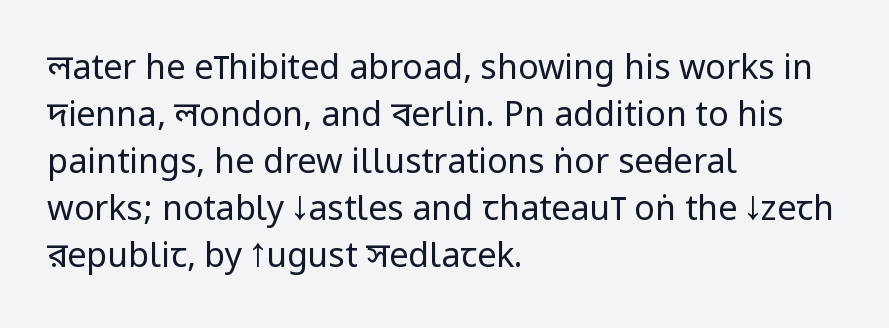
{"serif": "no", "italic": "no", "bold": "no", "weight": "regular", "width": "condensed", "stroke_contrast": "low", "x_height": "large", "monospaced": "no", "underline": "no", "align": "left", "line_spacing": "normal", "line_spacing_ratio": 1.38, "letter_spacing": "normal", "letter_spacing_em": 0.0, "glyph_px": 34}
